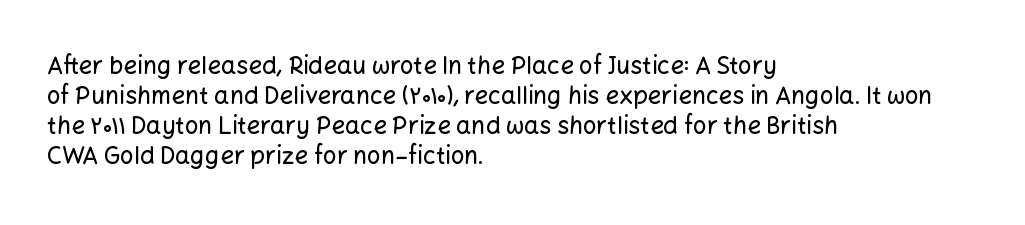
The lines in this sample share a left origin and differ only in where they stop. Tracking here is standard; glyphs follow each other at the usual distance. How would I describe the line gaps? Plain and ordinary. You can tell it's not italic because the verticals are truly vertical.
